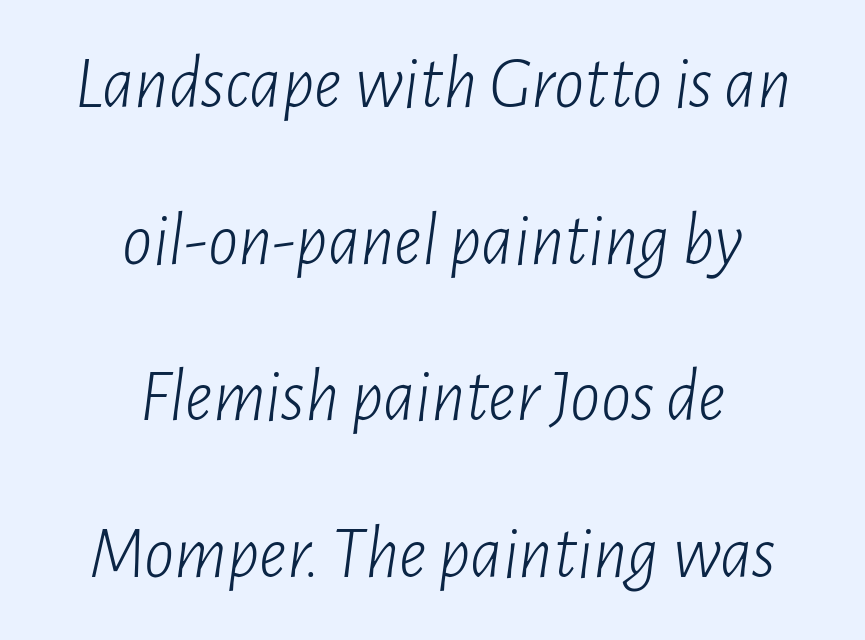
The image shows 75 px light, condensed type, italic (leaning right); set centered, loose line spacing (2.09x), normal letter spacing, not underlined; low stroke contrast and a medium x-height.
